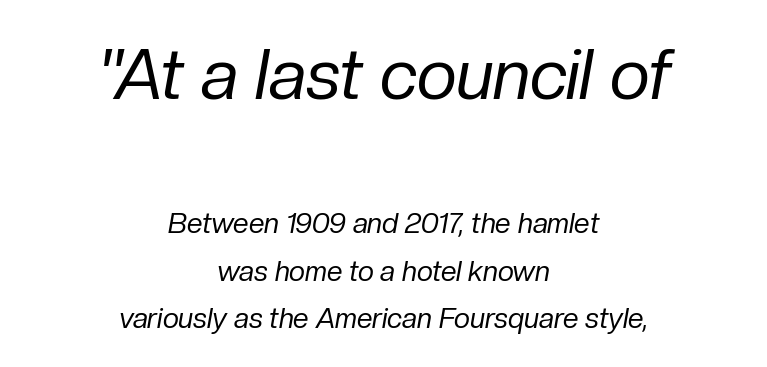
The image shows 70 px regular-weight type, italic (leaning right); set centered, normal line spacing (1.69x), normal letter spacing, not underlined; the first (top) block is 2.5x larger; low stroke contrast and a medium x-height.
